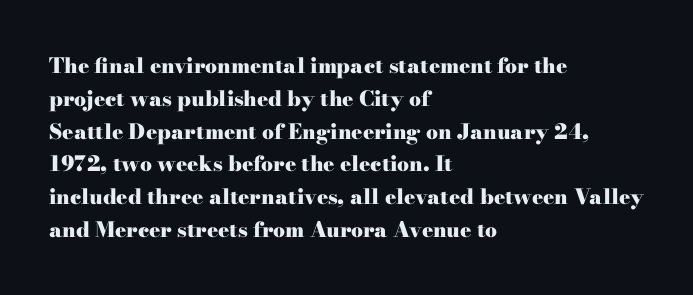
Q: Is the text bold? A: Yes.
Q: Is the text italic (slanted)? A: No, it is upright.
Q: Is the text underlined? A: No.
Q: How is the paragraph aligned? A: Left-aligned.
Q: Is the spacing between letters normal or unusually wide? A: Normal.
Q: Is the spacing between lines tight, normal or loose? A: Normal.
